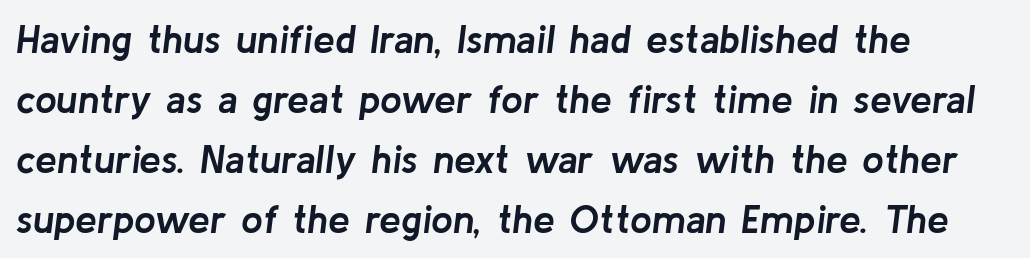
The image shows 39 px semibold type, italic (leaning right); set left-aligned, normal line spacing (1.54x), normal letter spacing, not underlined; low stroke contrast and a medium x-height.
